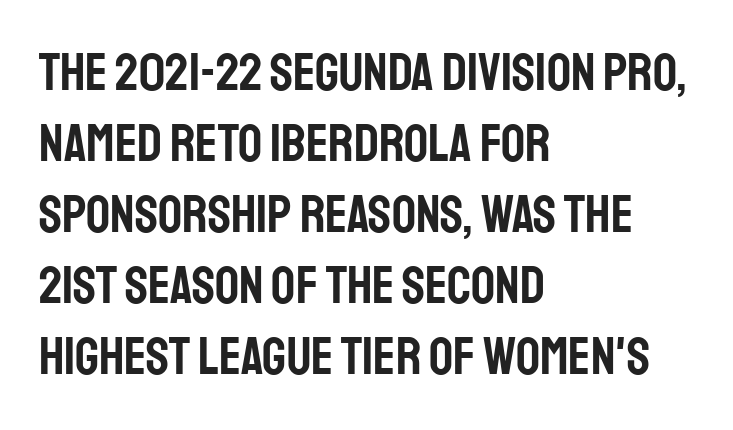
The string is rendered with underlining switched off. The tracking reads as untouched default to a designer's eye. Designer's note — italics off, roman on. Does the type have serifs? No, each stem ends abruptly. Teacher's note: observe the even left margin — that is flush-left alignment. Honestly, the row spacing looks completely unremarkable.
